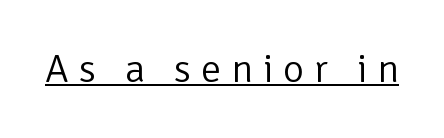
The horizontal fit of the characters is loose and conspicuously gappy. Beneath each row of characters lies a ruled line. Observe the absence of serifs on each vertical stroke in this sample. Notice how the stems are strictly vertical — no italics here. No heavy texture on the line: the type isn't bold.
